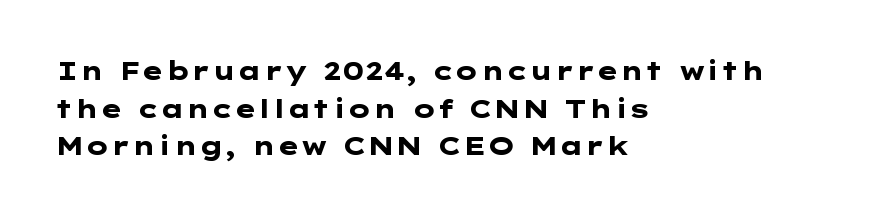
Students, note that the glyphs here touch the page at normal intervals. The vertical gap from one line to the next is medium. The lettering stays uniformly vertical, giving the passage a roman look. The lines are quadded left. Heft: maximum for text — a bold. Type without underlining.
